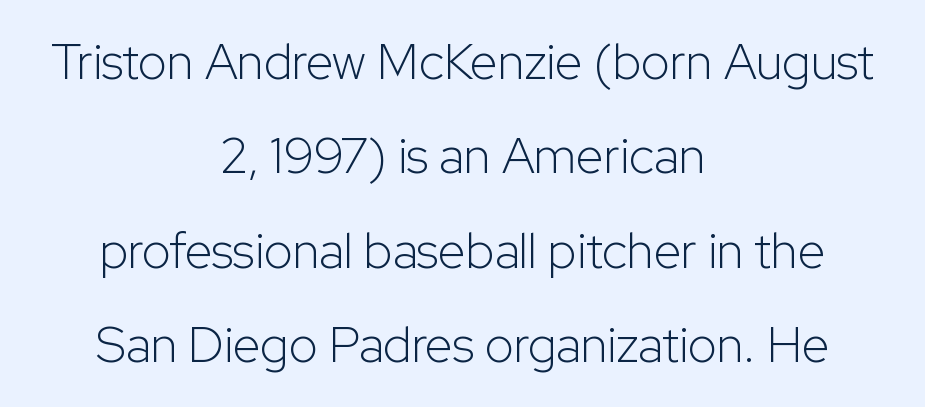
The image shows 50 px light sans-serif type, upright; set centered, line spacing 1.89x, normal letter spacing, not underlined; low stroke contrast and a medium x-height.
